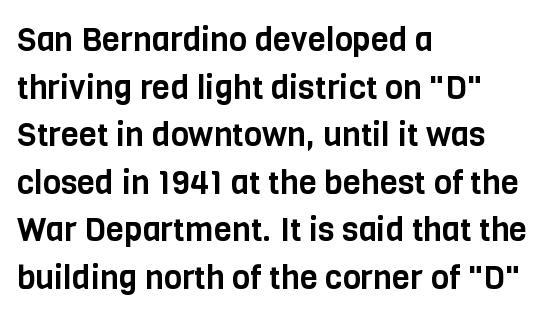
Words appear dense and cohesive because spacing is normal. One-word summary of the alignment: left. Unlike italic type, these characters show no tilt at all. Note the varied advance widths — an 'i' is clearly narrower than an 'm'. Regarding leading, the lines here are spaced in the standard way. Serif or sans? Sans — the stroke terminals are bare.
